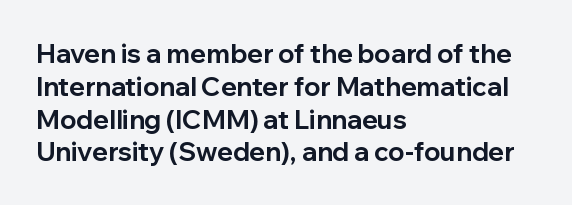
{"italic": "no", "bold": "yes", "underline": "no", "align": "left", "line_spacing": "normal", "line_spacing_ratio": 1.26, "letter_spacing": "normal", "letter_spacing_em": 0.0, "glyph_px": 26}
